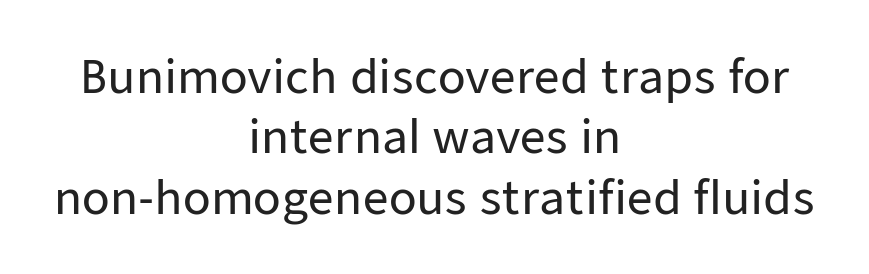
Letter spacing: default. Anything drawn beneath the words? Only blank space. Vertically, the passage feels balanced, rows spaced as you'd expect. To sum up the face: it is a sans, with no serifs. The passage shown is typed in a proportional face where columns would drift.
